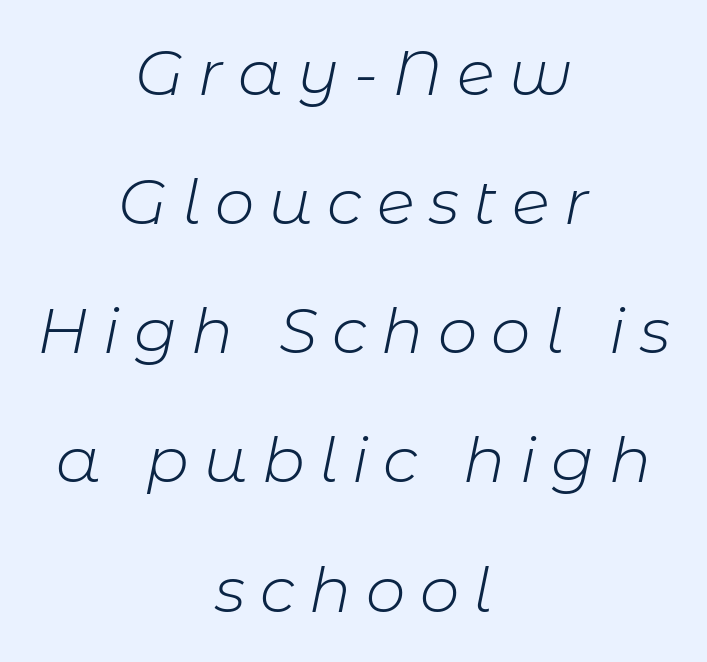
{"italic": "yes", "lean": "right", "slant_degrees": 11, "bold": "no", "weight": "light", "width": "normal", "stroke_contrast": "low", "x_height": "medium", "monospaced": "no", "underline": "no", "align": "center", "line_spacing": "loose", "line_spacing_ratio": 2.05, "letter_spacing": "wide", "letter_spacing_em": 0.23, "glyph_px": 63}
